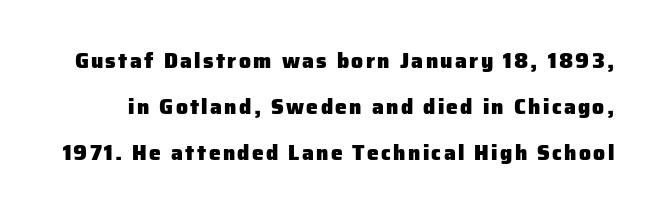
The image shows 21 px bold type, upright; set loose line spacing (2.2x), not underlined.
